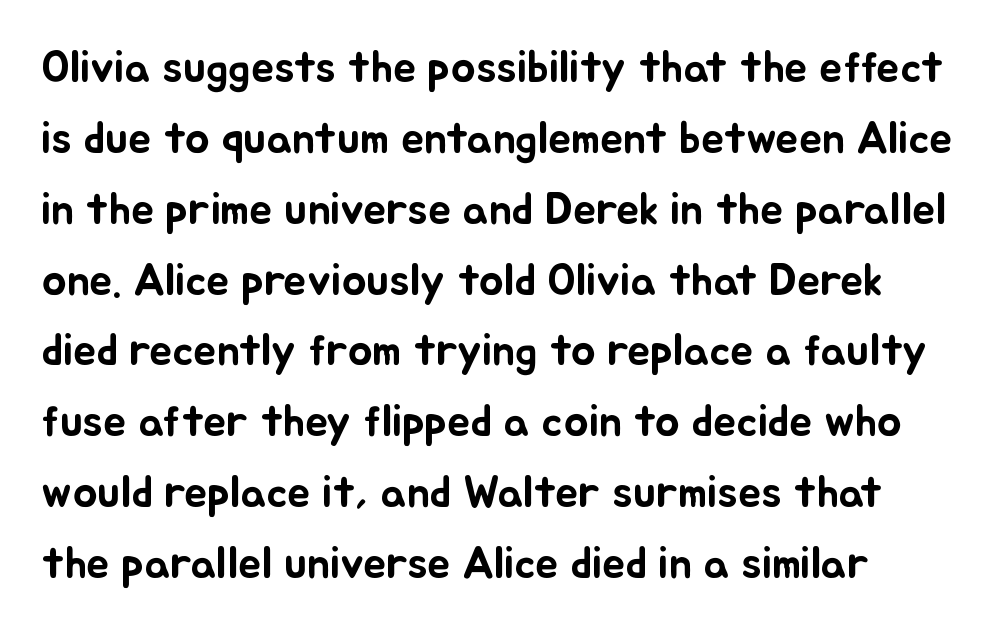
Does the lettering tilt? It doesn't — this is upright. The block of text has a typical density, with ordinary space between rows. Clear beneath every line of the passage. Inter-character spacing is left at the font's built-in metrics. Do the characters align in a grid? No, the font is proportional.
